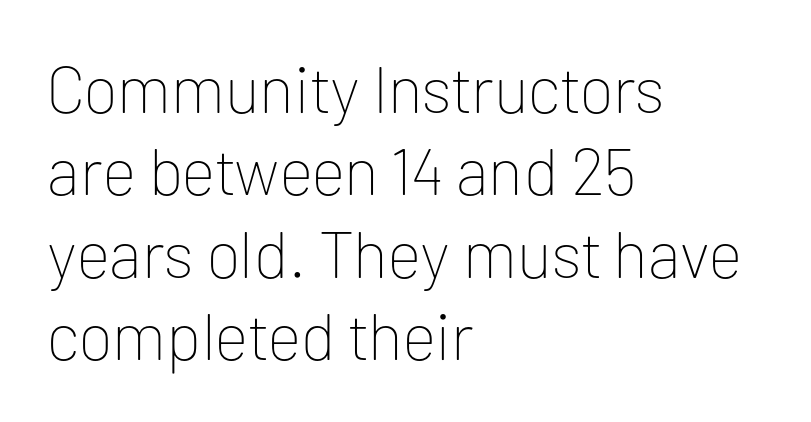
{"serif": "no", "italic": "no", "bold": "no", "weight": "thin", "width": "normal", "stroke_contrast": "low", "x_height": "medium", "monospaced": "no", "underline": "no", "align": "left", "line_spacing": "normal", "line_spacing_ratio": 1.25, "letter_spacing": "normal", "letter_spacing_em": 0.0, "glyph_px": 66}
